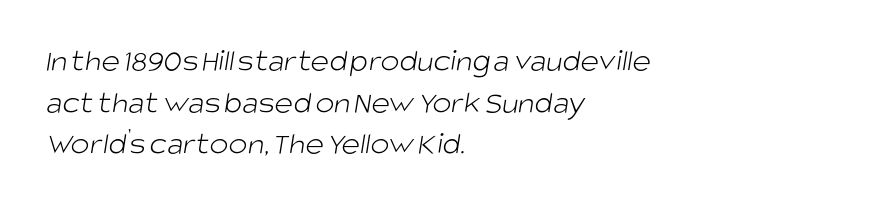
Q: Is the text bold? A: No.
Q: Is the typeface a serif or a sans-serif typeface? A: Sans-serif.
Q: Is the text underlined? A: No.
Q: How is the paragraph aligned? A: Left-aligned.
Q: Is the spacing between letters normal or unusually wide? A: Normal.
Q: Is the spacing between lines tight, normal or loose? A: Normal.
Q: Width (condensed, normal, or wide)? A: Normal.
Q: Stroke contrast? A: Low.
Q: x-height? A: Large.
Q: Monospaced? A: No.
